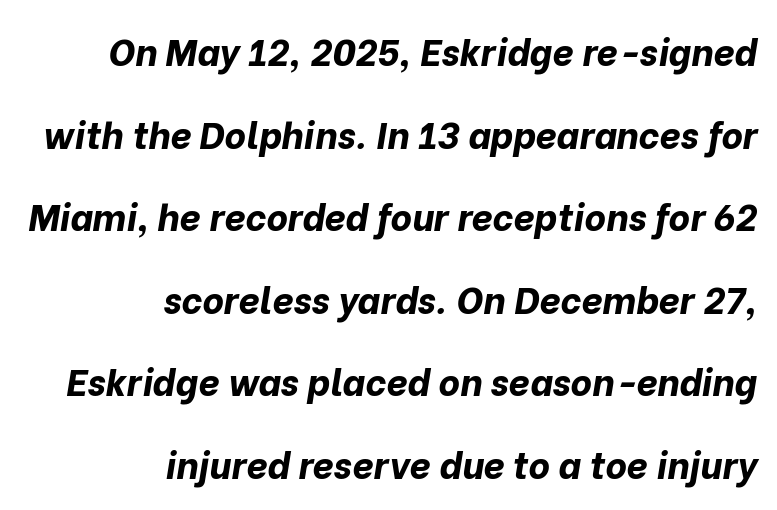
The image shows 37 px bold type, italic (leaning right); set right-aligned, loose line spacing (2.23x), normal letter spacing, not underlined; low stroke contrast and a medium x-height.
